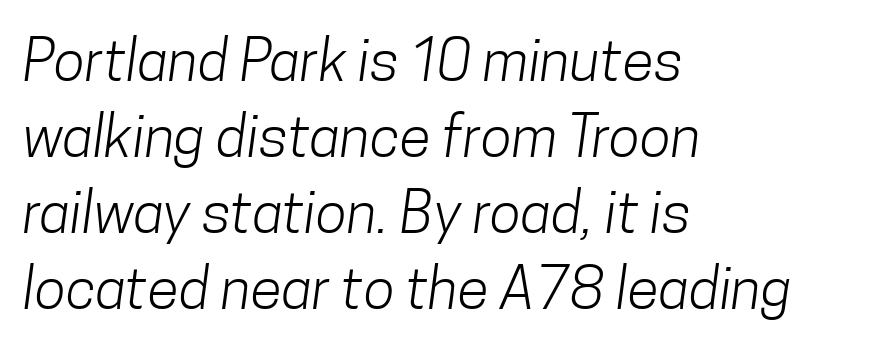
Q: Is the text bold? A: No.
Q: Is the typeface a serif or a sans-serif typeface? A: Sans-serif.
Q: Is the text underlined? A: No.
Q: How is the paragraph aligned? A: Left-aligned.
Q: Is the spacing between letters normal or unusually wide? A: Normal.
Q: Is the spacing between lines tight, normal or loose? A: Normal.
Q: Width (condensed, normal, or wide)? A: Condensed.
Q: Stroke contrast? A: Low.
Q: x-height? A: Medium.
Q: Monospaced? A: No.
